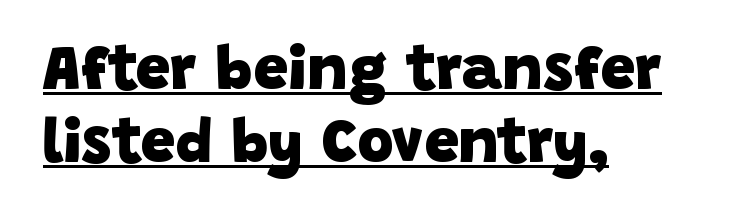
This sample carries an underscore along the baseline area. In CSS terms this would be text-align: left. Nothing unusual about the tracking: characters are spaced as the font intends. Look at the bottom of the vertical strokes: they stop flat, with no serifs.
